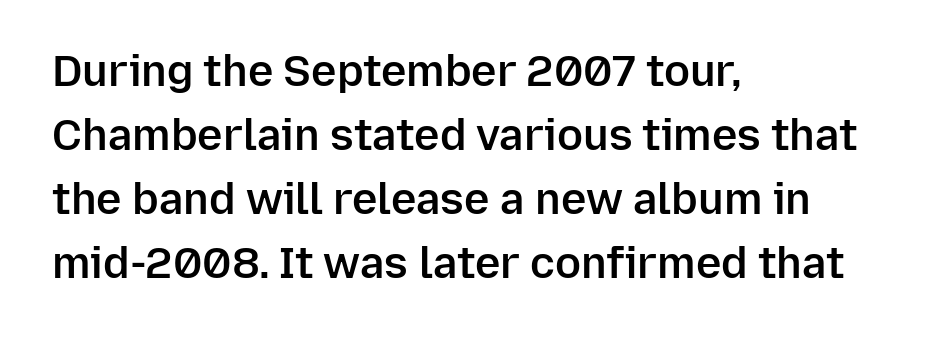
{"serif": "no", "italic": "no", "bold": "semi", "weight": "semibold", "width": "normal", "stroke_contrast": "low", "x_height": "medium", "monospaced": "no", "underline": "no", "align": "left", "line_spacing": "normal", "line_spacing_ratio": 1.49, "letter_spacing": "normal", "letter_spacing_em": 0.0, "glyph_px": 43}
